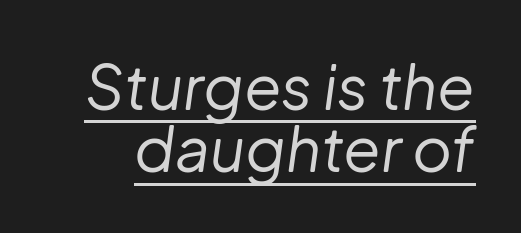
The lines are packed closely together with very little leading. Character widths vary here, with narrow letters taking less room than wide ones. The weight would be labelled regular, book, light, or lighter still. The tracking reads as untouched default to a designer's eye. Quick note: underline on. Does the lettering tilt? It does — this is italic.
